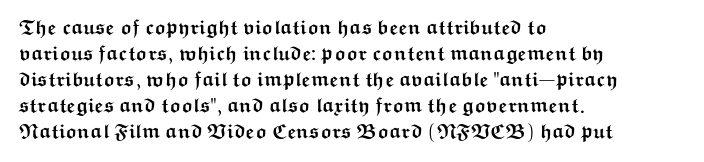
{"italic": "no", "bold": "yes", "underline": "no", "align": "left", "line_spacing": "normal", "line_spacing_ratio": 1.3, "letter_spacing": "normal", "letter_spacing_em": 0.0, "glyph_px": 20}
